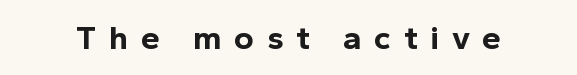
Q: Is the text bold? A: Yes.
Q: Is the text italic (slanted)? A: No, it is upright.
Q: Is the typeface a serif or a sans-serif typeface? A: Sans-serif.
Q: Is the text underlined? A: No.
Q: Is the spacing between letters normal or unusually wide? A: Unusually wide.
Q: Width (condensed, normal, or wide)? A: Normal.
Q: x-height? A: Medium.
Q: Monospaced? A: No.
